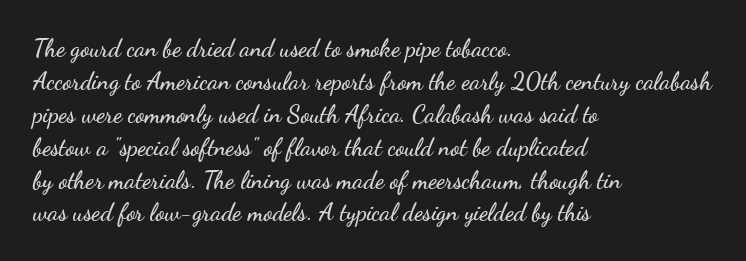
Q: Is the text italic (slanted)? A: Yes.
Q: Is the text underlined? A: No.
Q: How is the paragraph aligned? A: Left-aligned.
Q: Is the spacing between letters normal or unusually wide? A: Normal.
Q: Is the spacing between lines tight, normal or loose? A: Normal.
